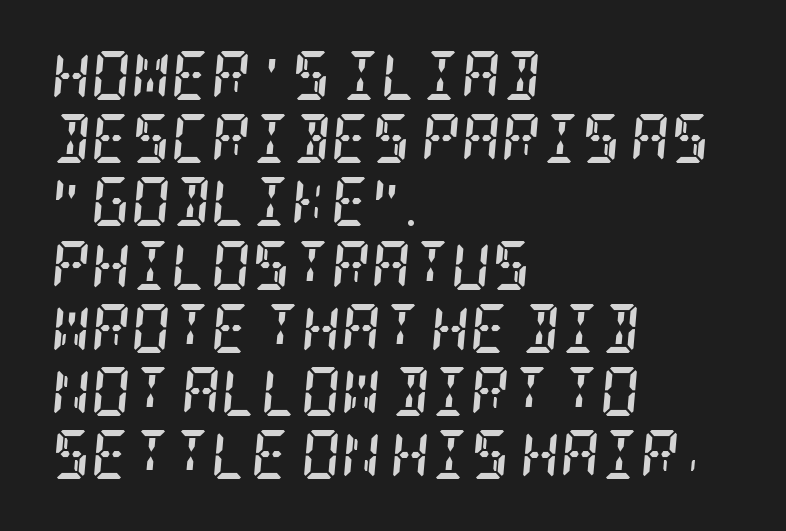
Plain, unruled lines of type. Weight check: bold — yes, fully. Typographically, this falls in the serif category. The passage is arranged the way most books set body copy — flush left.
